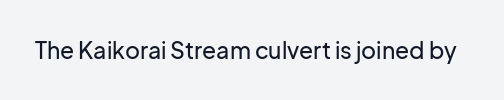
Q: Is the text italic (slanted)? A: No, it is upright.
Q: Is the text underlined? A: No.
Q: Is the spacing between letters normal or unusually wide? A: Normal.
